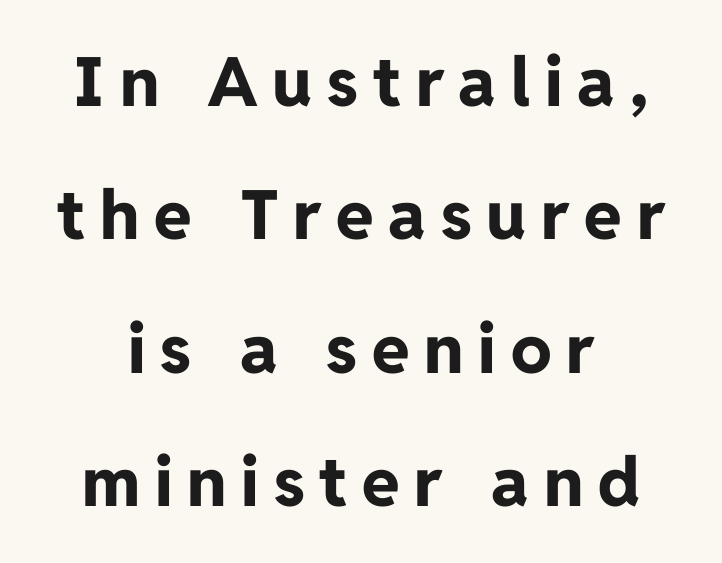
{"serif": "no", "italic": "no", "bold": "yes", "weight": "bold", "width": "normal", "stroke_contrast": "low", "x_height": "medium", "monospaced": "no", "underline": "no", "align": "center", "line_spacing": "loose", "line_spacing_ratio": 1.96, "letter_spacing": "wide", "letter_spacing_em": 0.22, "glyph_px": 68}
